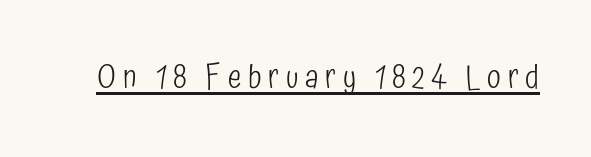
{"serif": "no", "italic": "no", "bold": "no", "weight": "light", "width": "condensed", "stroke_contrast": "low", "x_height": "medium", "monospaced": "no", "underline": "yes", "letter_spacing": "wide", "letter_spacing_em": 0.21, "glyph_px": 32}
